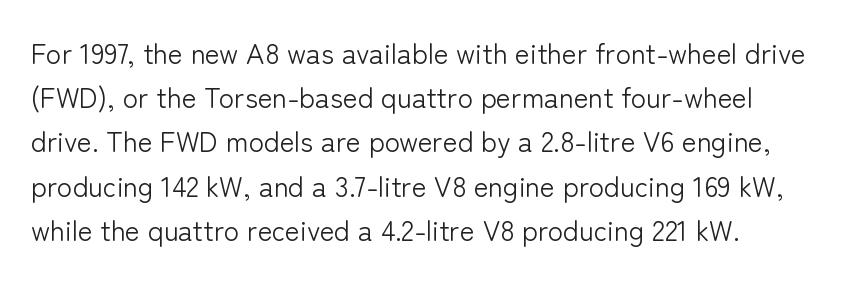
{"serif": "no", "italic": "no", "bold": "no", "weight": "light", "width": "normal", "stroke_contrast": "low", "x_height": "medium", "monospaced": "no", "underline": "no", "line_spacing": "normal", "line_spacing_ratio": 1.58, "letter_spacing": "normal", "letter_spacing_em": 0.0, "glyph_px": 28}
